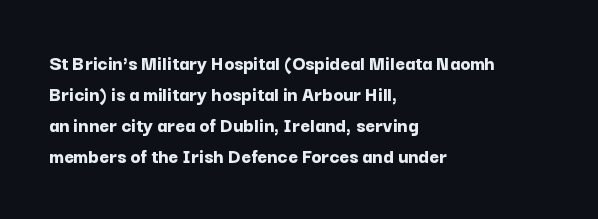
{"italic": "no", "bold": "yes", "underline": "no", "align": "left", "line_spacing": "normal", "line_spacing_ratio": 1.47, "letter_spacing": "normal", "letter_spacing_em": 0.0, "glyph_px": 21}
